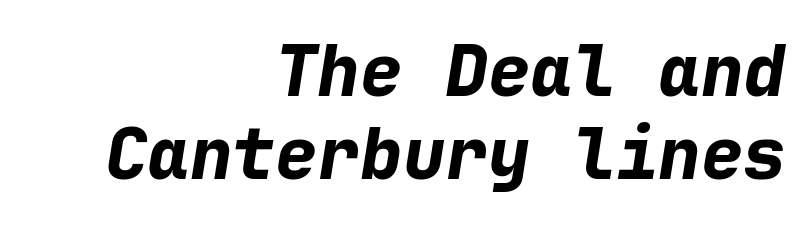
Caption: multi-line text, flush right, ragged left. The passage shown is typed in a monospace face where columns stay perfectly aligned. Pretty heavy lettering here — definitely bold. Letters rest on an invisible, unmarked baseline. These lines were composed using italics.
